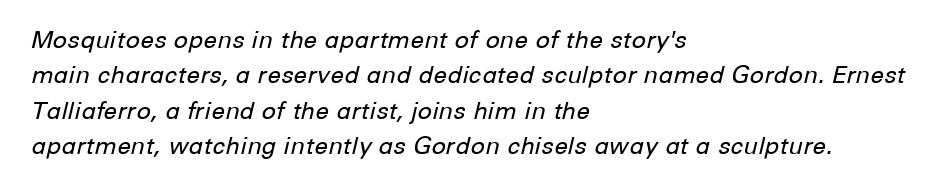
The image shows 24 px text type, italic (leaning right); set left-aligned, normal line spacing (1.47x), normal letter spacing, not underlined.
